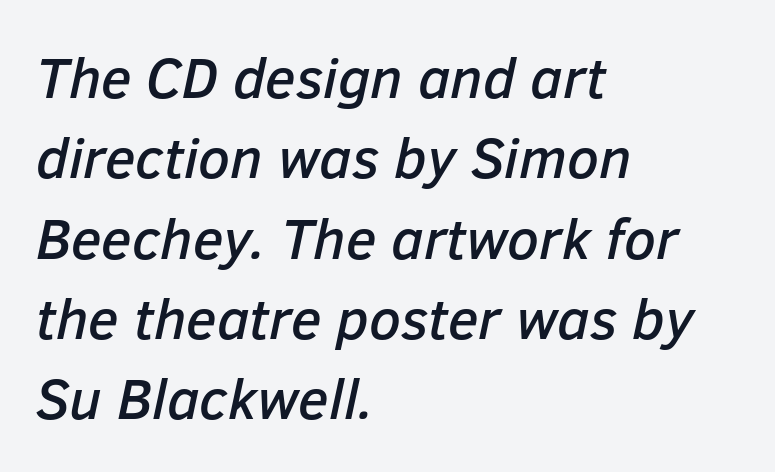
The letters advance in unequal steps, a hallmark of proportional type. The line-height multiplier appears to be the usual default. A typesetter would mark this as italic. Tracking here is standard; glyphs follow each other at the usual distance.
